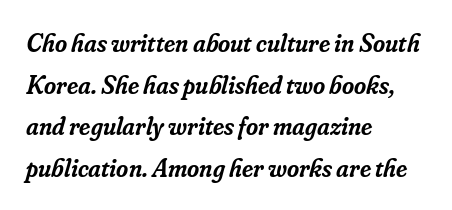
These lines keep a tight, regular rhythm from letter to letter. The lines in this sample share a left origin and differ only in where they stop. Vertically, the passage feels balanced, rows spaced as you'd expect. Each row of text sits above clean, open space. Weight check: semibold — heavier than regular, not quite bold. Is the type slanted? Yes — the strokes lean at a clear angle.
